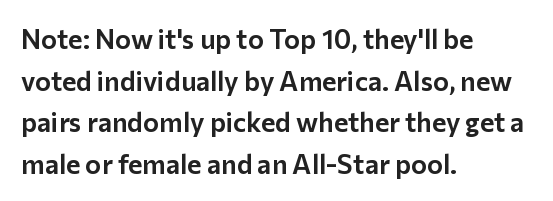
The image shows 27 px text type, upright; set left-aligned, normal line spacing (1.54x), normal letter spacing, not underlined.
